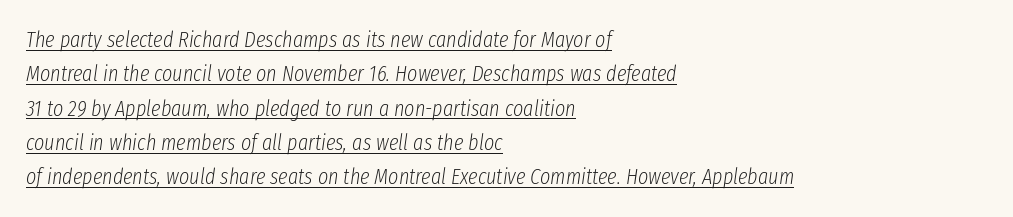
The image shows 22 px text type, italic (leaning right); set left-aligned, normal line spacing (1.56x), normal letter spacing, underlined.
